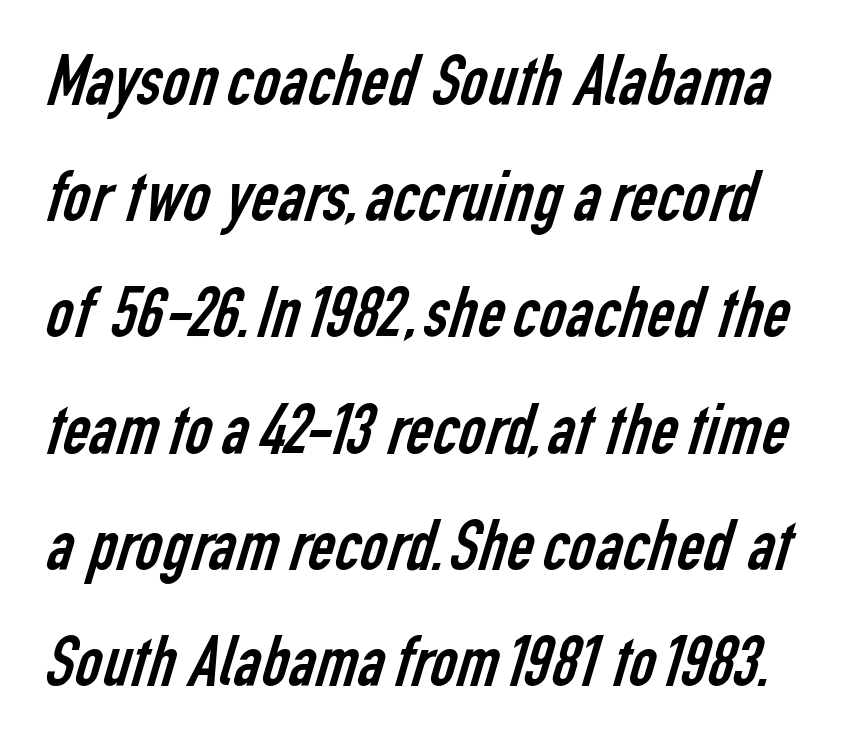
Line spacing here is normal. Plain, unruled lines of type. This is sans-serif lettering, the kind often seen on screens and signage. These lines keep a tight, regular rhythm from letter to letter.
